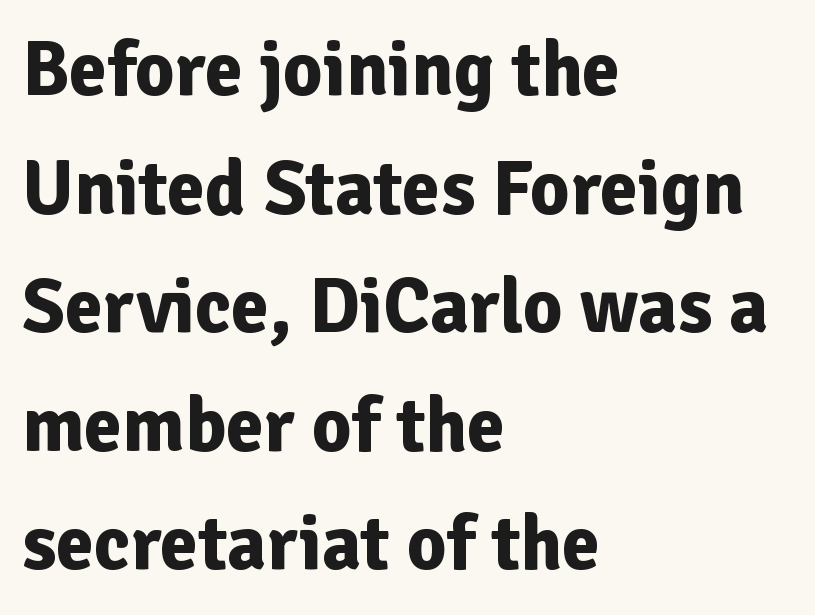
{"serif": "no", "italic": "no", "bold": "yes", "weight": "bold", "width": "normal", "stroke_contrast": "low", "x_height": "medium", "monospaced": "no", "underline": "no", "align": "left", "line_spacing": "normal", "line_spacing_ratio": 1.54, "letter_spacing": "normal", "letter_spacing_em": 0.0, "glyph_px": 77}
